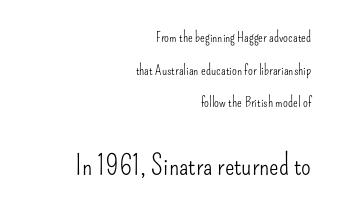
The image shows 28 px light, condensed sans-serif type, upright; set right-aligned, loose line spacing (2.33x), normal letter spacing, not underlined; the second (bottom) block is 2.0x larger; low stroke contrast and a small x-height.
